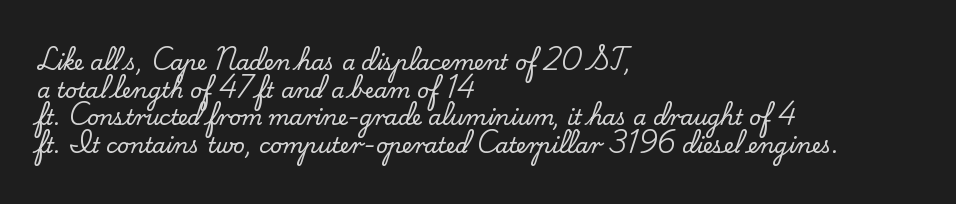
{"underline": "no", "align": "left", "line_spacing": "normal", "line_spacing_ratio": 1.31, "letter_spacing": "normal", "letter_spacing_em": 0.0, "glyph_px": 21}
